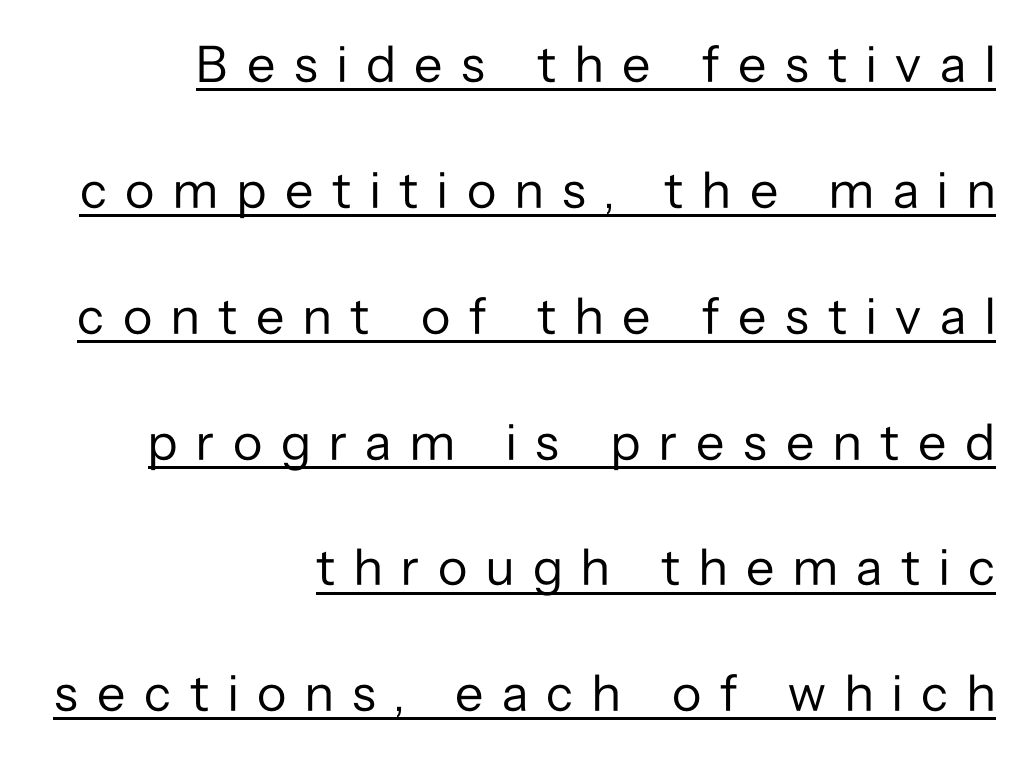
{"serif": "no", "italic": "no", "bold": "no", "weight": "regular", "width": "normal", "stroke_contrast": "low", "x_height": "medium", "monospaced": "no", "underline": "yes", "align": "right", "line_spacing": "loose", "line_spacing_ratio": 2.42, "letter_spacing": "wide", "letter_spacing_em": 0.36, "glyph_px": 52}
